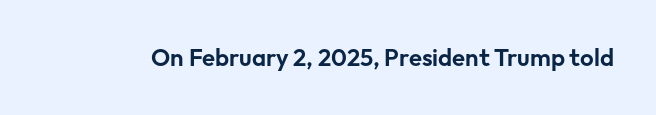
Q: Is the text italic (slanted)? A: No, it is upright.
Q: Is the text underlined? A: No.
Q: Is the spacing between letters normal or unusually wide? A: Normal.
